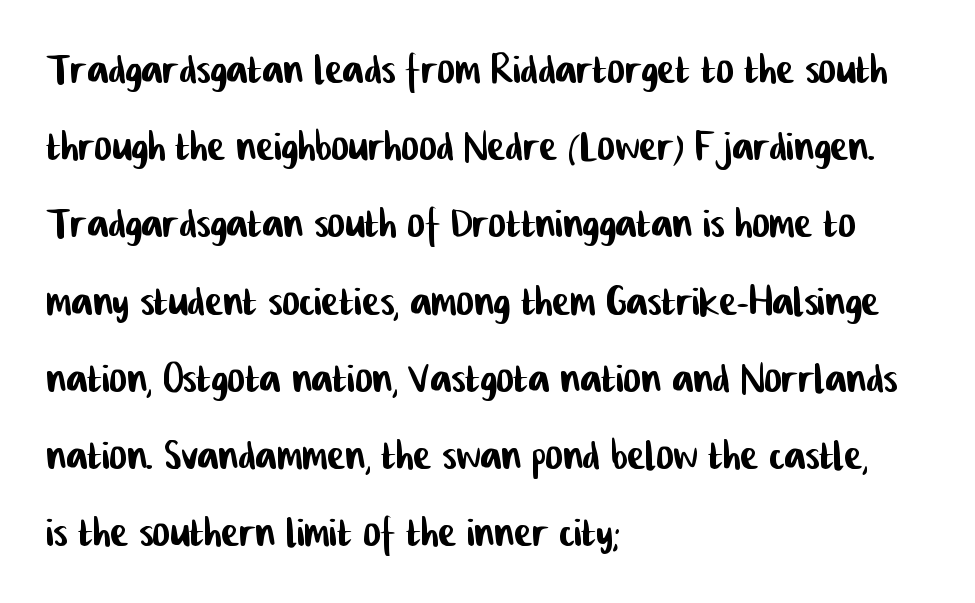
I'd call this a sans setting — the letters go barefoot. Horizontal bands of white between lines are of average thickness. Underlining? Definitely not there. The rendering uses natural spacing where letterforms have individual widths. Alignment: flush left. Short note: letters normally spaced.
